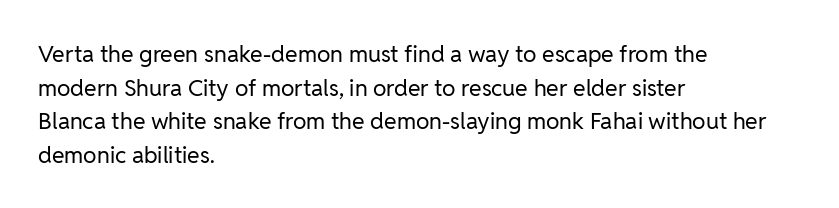
Q: Is the text bold? A: No.
Q: Is the text italic (slanted)? A: No, it is upright.
Q: Is the text underlined? A: No.
Q: How is the paragraph aligned? A: Left-aligned.
Q: Is the spacing between letters normal or unusually wide? A: Normal.
Q: Is the spacing between lines tight, normal or loose? A: Normal.
